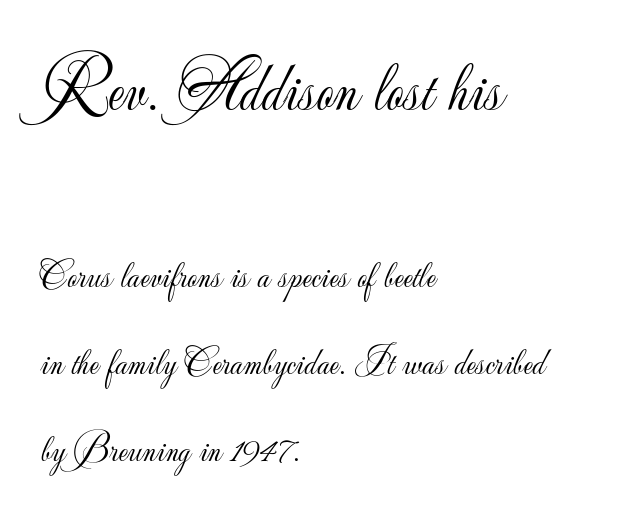
Q: Is the text bold? A: No.
Q: Is the text italic (slanted)? A: Yes.
Q: Is the typeface a serif or a sans-serif typeface? A: Sans-serif.
Q: Is the text underlined? A: No.
Q: How is the paragraph aligned? A: Left-aligned.
Q: Is the spacing between letters normal or unusually wide? A: Normal.
Q: Is the spacing between lines tight, normal or loose? A: Loose.
Q: Which block of text is set in a larger size, the first (top) or the second (bottom)? A: The first (top) one.
Q: Width (condensed, normal, or wide)? A: Normal.
Q: Stroke contrast? A: Low.
Q: x-height? A: Small.
Q: Monospaced? A: No.
